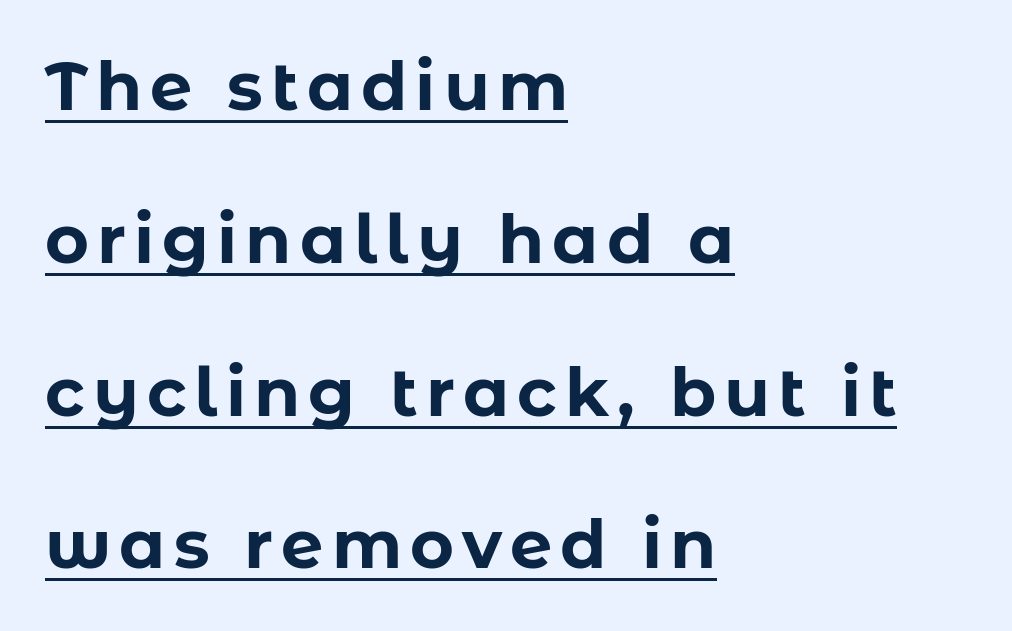
Is the type bold? Yes — the strokes are clearly thick and heavy. Interline gaps are noticeably wide in this sample. Short and long lines alike share a common starting point at left. No italicization has been applied; the sample stays upright.
